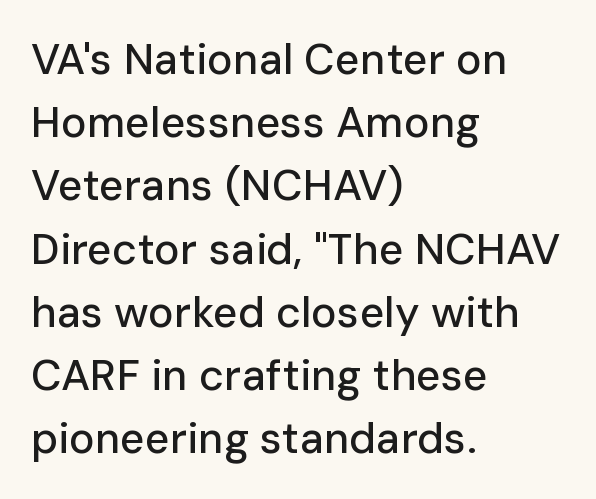
Character widths vary here, with narrow letters taking less room than wide ones. Just letters on the line, the space beneath them empty. Teacher's note: observe the even left margin — that is flush-left alignment. Type style note: lacks serifs. How would I describe the line gaps? Plain and ordinary.
